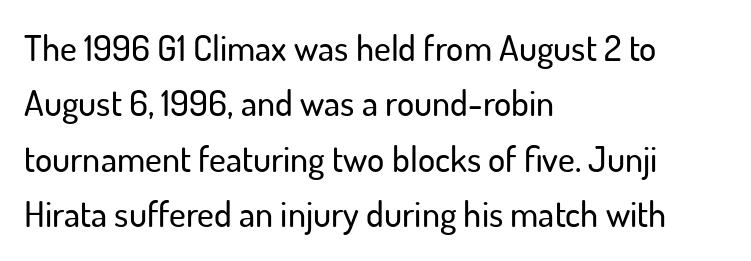
The image shows 36 px sans-serif type, upright; set left-aligned, normal line spacing (1.54x), normal letter spacing, not underlined; low stroke contrast and a small x-height.
